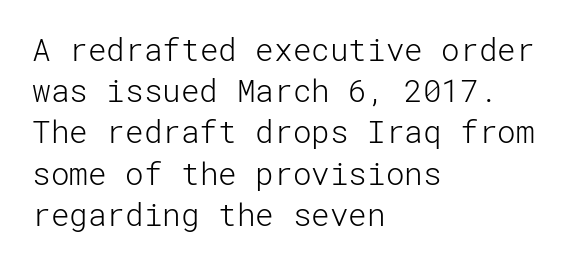
The image shows 31 px light sans-serif type, upright; set left-aligned, normal line spacing (1.33x), normal letter spacing, not underlined; low stroke contrast and a medium x-height.
